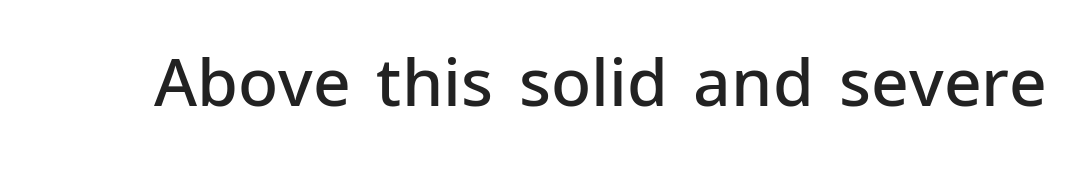
The image shows 66 px semibold sans-serif type, upright; set normal letter spacing, not underlined; low stroke contrast and a medium x-height.
